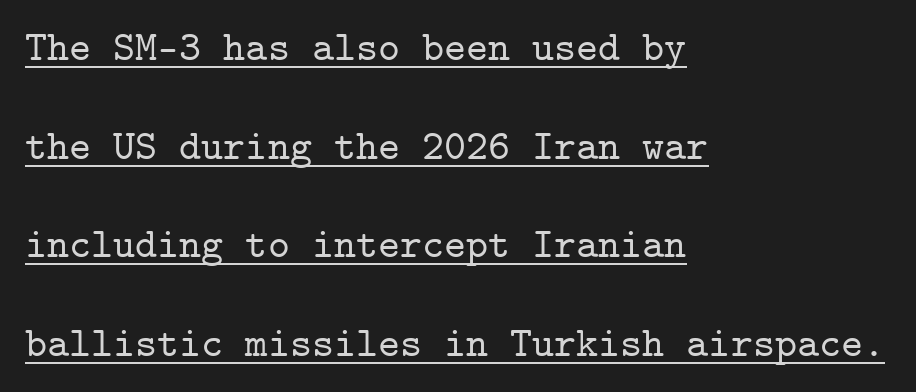
Q: Is the text italic (slanted)? A: No, it is upright.
Q: Is the typeface a serif or a sans-serif typeface? A: Serif.
Q: Is the text underlined? A: Yes.
Q: How is the paragraph aligned? A: Left-aligned.
Q: Is the spacing between letters normal or unusually wide? A: Normal.
Q: Is the spacing between lines tight, normal or loose? A: Loose.
Q: Width (condensed, normal, or wide)? A: Normal.
Q: Stroke contrast? A: Low.
Q: x-height? A: Medium.
Q: Monospaced? A: Yes.
